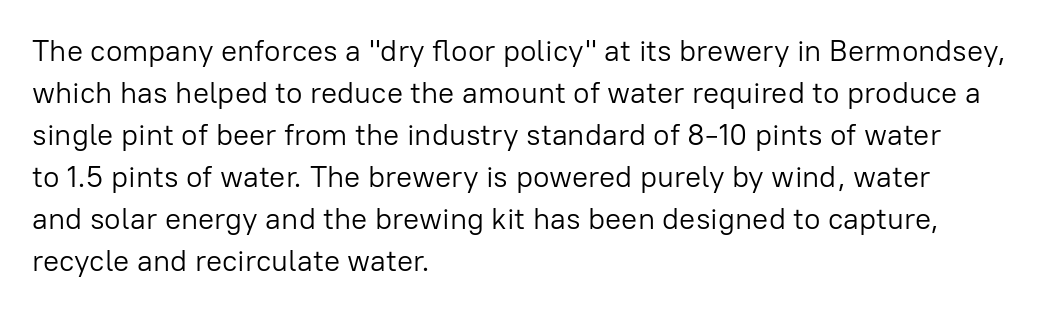
Q: Is the text bold? A: No.
Q: Is the text italic (slanted)? A: No, it is upright.
Q: Is the typeface a serif or a sans-serif typeface? A: Sans-serif.
Q: Is the text underlined? A: No.
Q: How is the paragraph aligned? A: Left-aligned.
Q: Is the spacing between letters normal or unusually wide? A: Normal.
Q: Is the spacing between lines tight, normal or loose? A: Normal.
Q: Width (condensed, normal, or wide)? A: Normal.
Q: Stroke contrast? A: Low.
Q: x-height? A: Medium.
Q: Monospaced? A: No.
